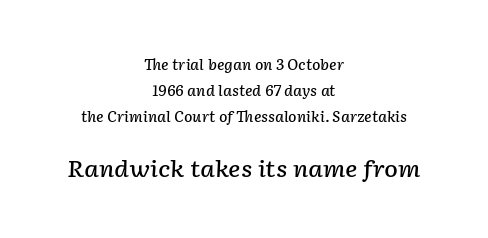
This is oblique type, the kind used for emphasis or titles. Check under the words: just untouched page. Caption: standard tracking, unaltered. Size hierarchy here favors the trailing block over the leading one. Each line is balanced around a shared central axis. As a designer I'd log this as weight 600, semibold.
